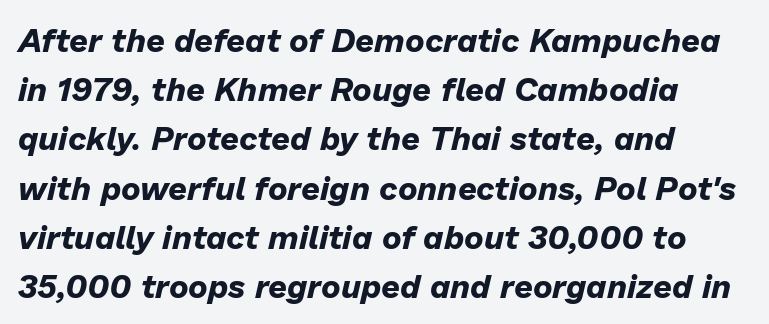
The letters sit at their default tracking, neither squeezed nor spread. Each letter keeps its own natural width here, so spacing adapts to shape. Typesetter's note: full bold, strokes at maximum text heaviness. These lines were composed using italics. Clear beneath every line of the passage. Interline gaps are of average width in this sample.
